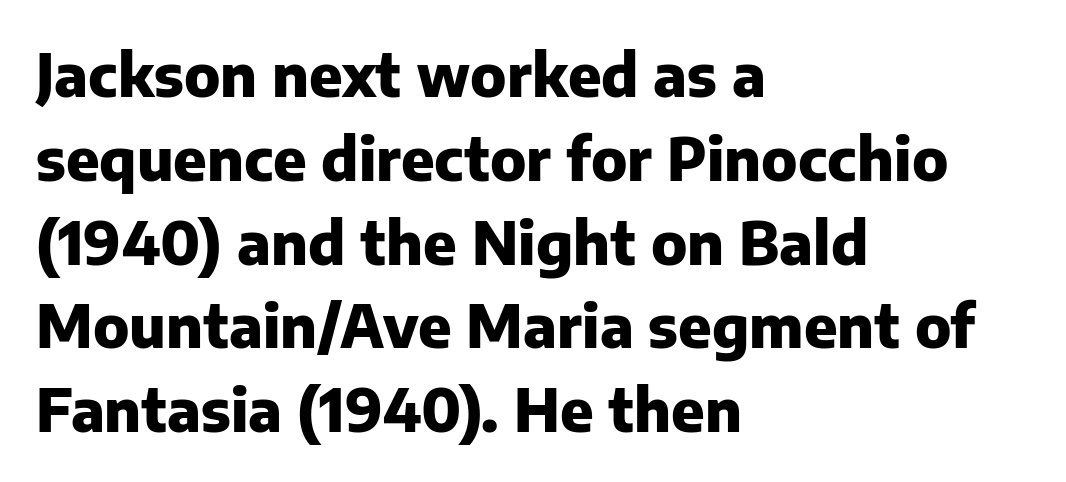
The leading is moderate, giving the passage an even texture. Serif or sans? Sans — the stroke terminals are bare. Nobody drew a line under any word here. The letters are bold, with thick, heavy strokes. A typesetter would mark this as roman, not italic.
